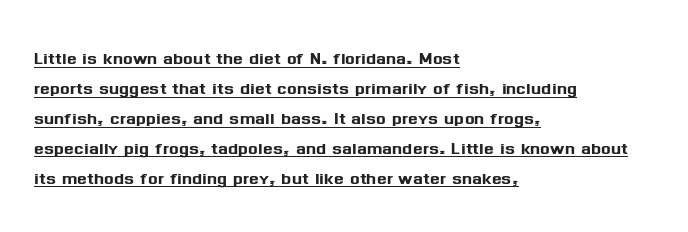
Q: Is the text italic (slanted)? A: No, it is upright.
Q: Is the text underlined? A: Yes.
Q: How is the paragraph aligned? A: Left-aligned.
Q: Is the spacing between letters normal or unusually wide? A: Normal.
Q: Is the spacing between lines tight, normal or loose? A: Normal.
